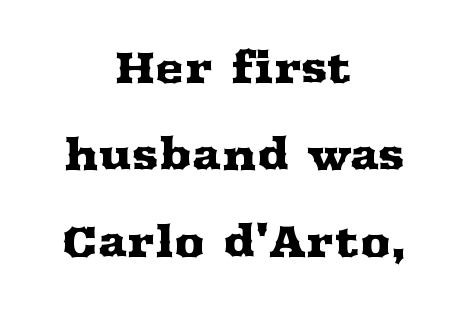
{"serif": "yes", "italic": "no", "width": "wide", "stroke_contrast": "medium", "x_height": "medium", "monospaced": "no", "underline": "no", "align": "center", "line_spacing": "loose", "line_spacing_ratio": 2.02, "letter_spacing": "normal", "letter_spacing_em": 0.0, "glyph_px": 43}
